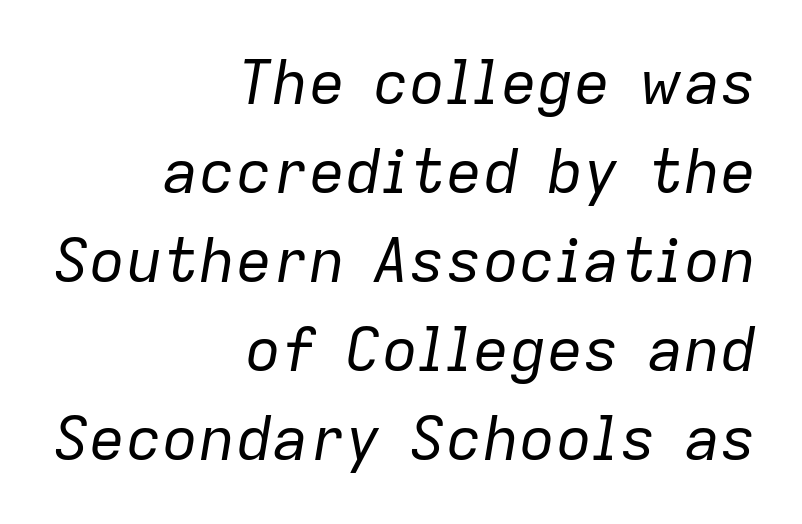
The weight would be labelled regular, book, light, or lighter still. This rendering leaves character spacing at its baseline value. Every character sits at an angle, as italics do. One-word summary of the alignment: right.
